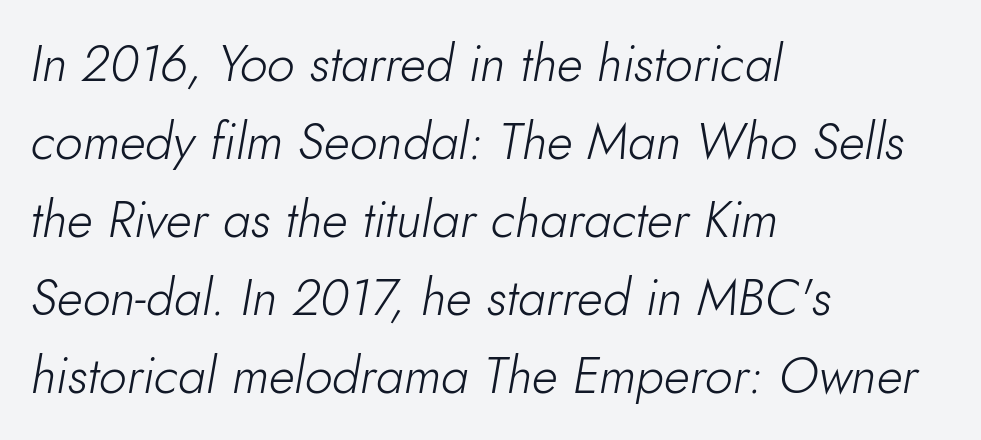
These lines are rendered in a variable-pitch font. Underline: absent. Yep, that's italic — everything's leaning. The gaps between neighbouring characters are ordinary and unremarkable. Horizontally, the lines are justified to the leading edge only.
